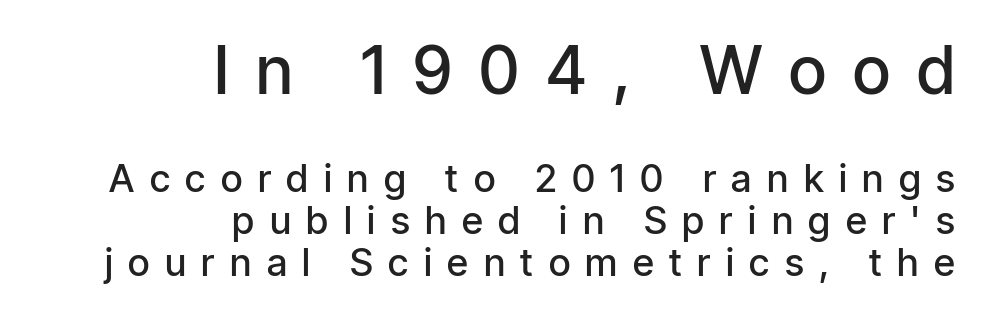
Q: Is the text bold? A: Semi-bold.
Q: Is the text italic (slanted)? A: No, it is upright.
Q: Is the typeface a serif or a sans-serif typeface? A: Sans-serif.
Q: Is the text underlined? A: No.
Q: How is the paragraph aligned? A: Right-aligned.
Q: Is the spacing between letters normal or unusually wide? A: Unusually wide.
Q: Is the spacing between lines tight, normal or loose? A: Tight.
Q: Which block of text is set in a larger size, the first (top) or the second (bottom)? A: The first (top) one.
Q: Width (condensed, normal, or wide)? A: Condensed.
Q: Stroke contrast? A: Low.
Q: x-height? A: Medium.
Q: Monospaced? A: No.
